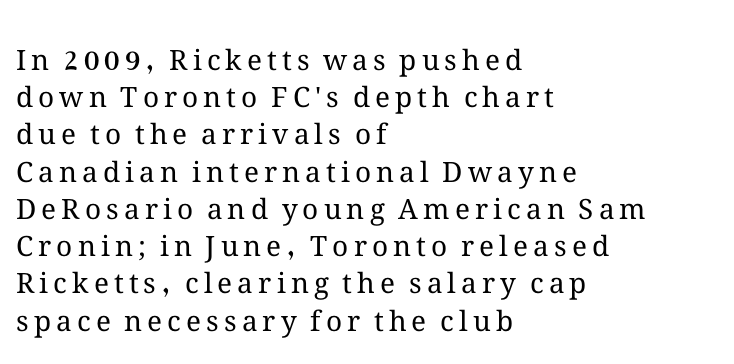
Nope, not italic — everything's standing straight. The line-height multiplier appears to be the usual default. Honestly, there is no underline to notice here at all. Does the copy run flush right? No — it runs flush left. Varying glyph widths throughout — classic text-font behaviour. Stroke thickness stays within the range of a standard reading face or lighter.
